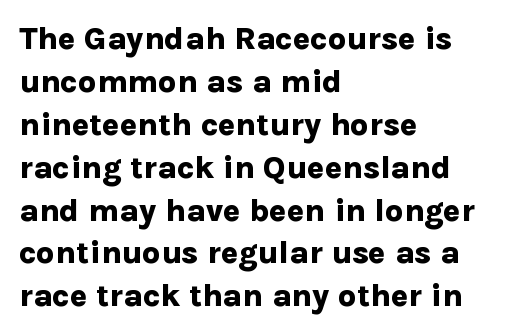
Q: Is the text bold? A: Yes.
Q: Is the text italic (slanted)? A: No, it is upright.
Q: Is the typeface a serif or a sans-serif typeface? A: Sans-serif.
Q: Is the text underlined? A: No.
Q: How is the paragraph aligned? A: Left-aligned.
Q: Is the spacing between letters normal or unusually wide? A: Normal.
Q: Is the spacing between lines tight, normal or loose? A: Normal.
Q: Width (condensed, normal, or wide)? A: Normal.
Q: Stroke contrast? A: Low.
Q: x-height? A: Medium.
Q: Monospaced? A: No.
